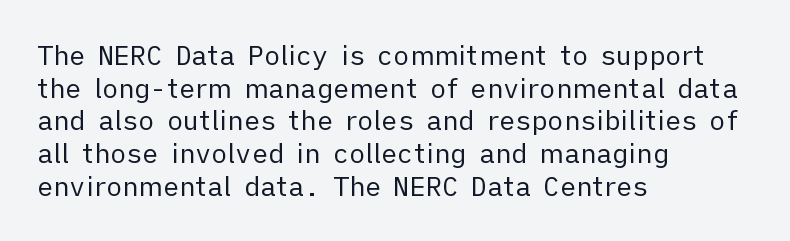
What stands out about the letter spacing? Nothing — it is the standard amount. This is not heavy type; no bold has been used. Just letters on the line, the space beneath them empty. Notice how the stems are strictly vertical — no italics here. This rendering uses left alignment, leaving the right contour irregular.
